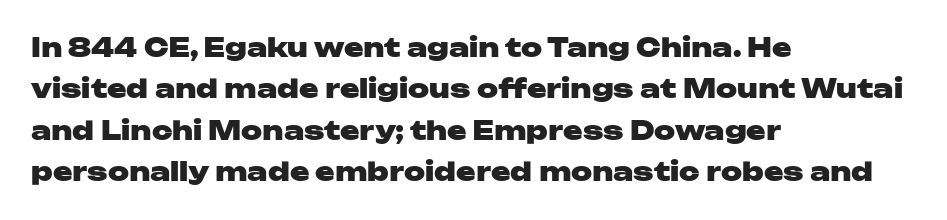
The image shows 26 px bold type, upright; set left-aligned, normal line spacing (1.59x), normal letter spacing, not underlined.
